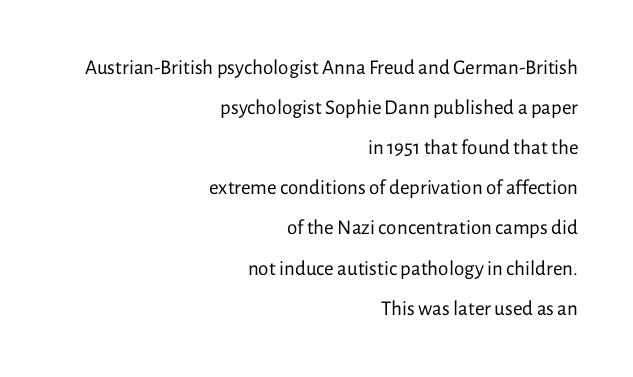
The glyphs are unaccompanied by any horizontal stroke below them. Look at the tracking — it's just the regular setting, nothing added. These lines stand farther apart than default settings would place them. This is not heavy type; no bold has been used. Line endings align vertically; line beginnings do not. Does the lettering tilt? It doesn't — this is upright.
